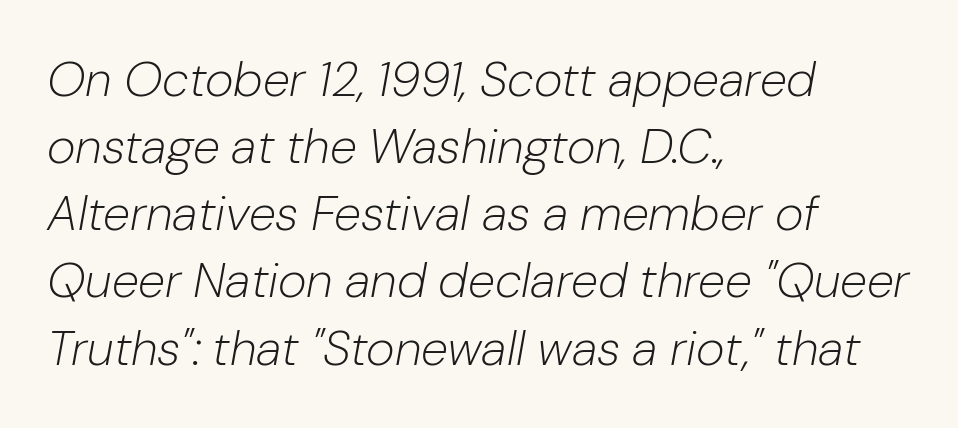
Q: Is the text bold? A: No.
Q: Is the text italic (slanted)? A: Yes, it leans right by about 10 degrees.
Q: Is the text underlined? A: No.
Q: How is the paragraph aligned? A: Left-aligned.
Q: Is the spacing between letters normal or unusually wide? A: Normal.
Q: Is the spacing between lines tight, normal or loose? A: Normal.
Q: Width (condensed, normal, or wide)? A: Normal.
Q: Stroke contrast? A: Low.
Q: x-height? A: Medium.
Q: Monospaced? A: No.
